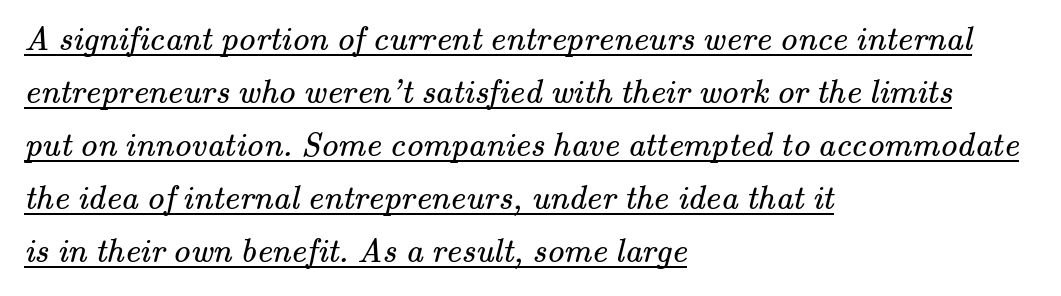
Q: Is the text bold? A: No.
Q: Is the typeface a serif or a sans-serif typeface? A: Serif.
Q: Is the text underlined? A: Yes.
Q: How is the paragraph aligned? A: Left-aligned.
Q: Is the spacing between letters normal or unusually wide? A: Normal.
Q: Is the spacing between lines tight, normal or loose? A: Normal.
Q: Width (condensed, normal, or wide)? A: Normal.
Q: Stroke contrast? A: Medium.
Q: x-height? A: Small.
Q: Monospaced? A: No.
